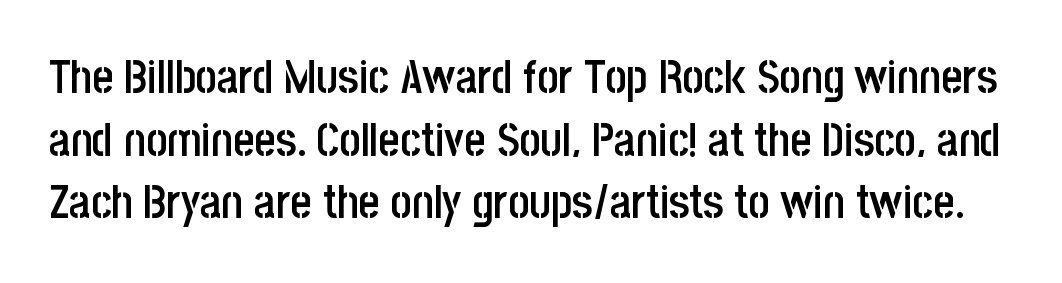
Posture: upright roman. You could not count columns in this text — the font is proportionally spaced. The rendering uses a moderate line-height, typical for paragraphs. The passage shown is typeset with a sans-serif family. Nobody touched the tracking dial on this one.
